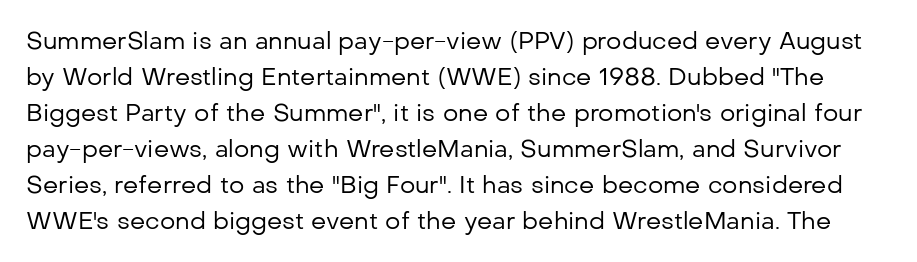
{"italic": "no", "bold": "no", "underline": "no", "line_spacing": "normal", "line_spacing_ratio": 1.5, "letter_spacing": "normal", "letter_spacing_em": 0.0, "glyph_px": 24}
